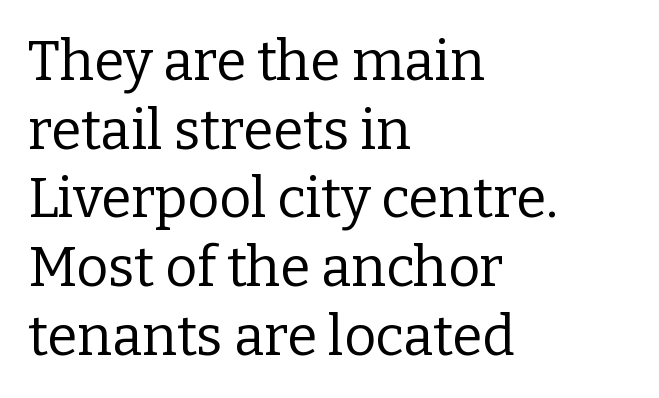
{"serif": "yes", "italic": "no", "bold": "no", "weight": "regular", "width": "normal", "stroke_contrast": "low", "x_height": "medium", "monospaced": "no", "underline": "no", "align": "left", "line_spacing": "normal", "line_spacing_ratio": 1.25, "letter_spacing": "normal", "letter_spacing_em": 0.0, "glyph_px": 55}
